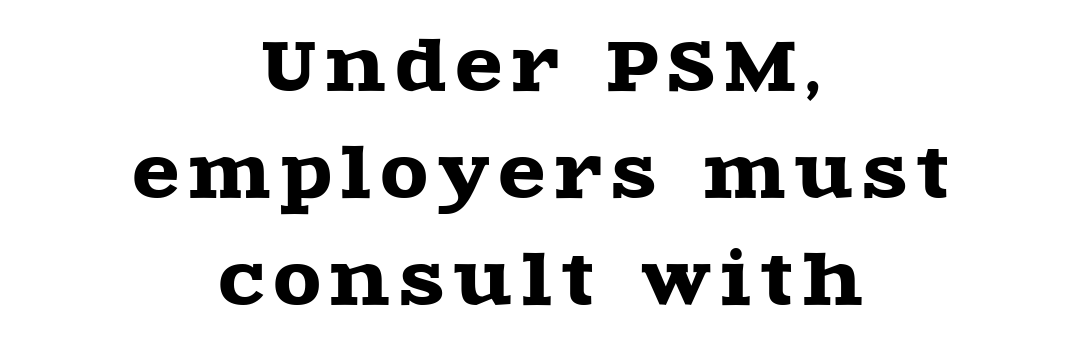
The image shows 68 px wide serif type, upright; set centered, normal line spacing (1.57x), not underlined; a large x-height.
